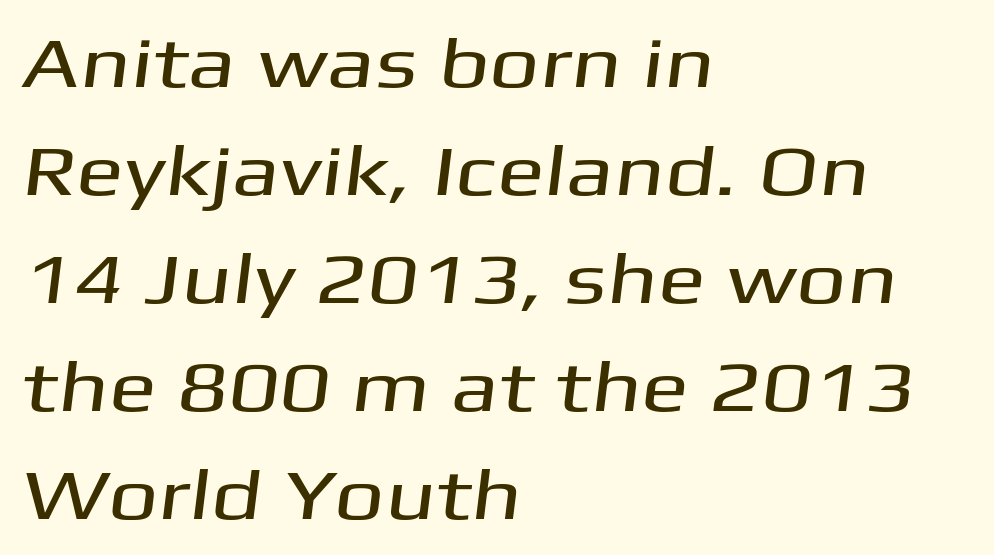
{"serif": "no", "width": "wide", "stroke_contrast": "medium", "x_height": "medium", "monospaced": "no", "underline": "no", "align": "left", "line_spacing": "normal", "line_spacing_ratio": 1.52, "letter_spacing": "normal", "letter_spacing_em": 0.0, "glyph_px": 71}
